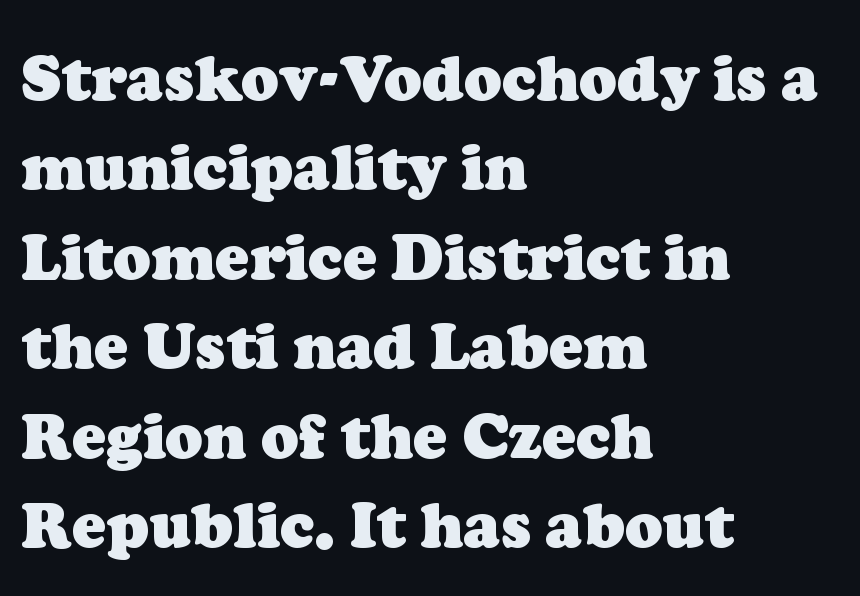
You could not count columns in this text — the font is proportionally spaced. Notice how thick the strokes are: this is what a full bold looks like. These lines sit exactly where default settings would place them. You can tell from the footed stems that serif type was used. Short and long lines alike share a common starting point at left. Glance below the letters and you will spot only blank space.
